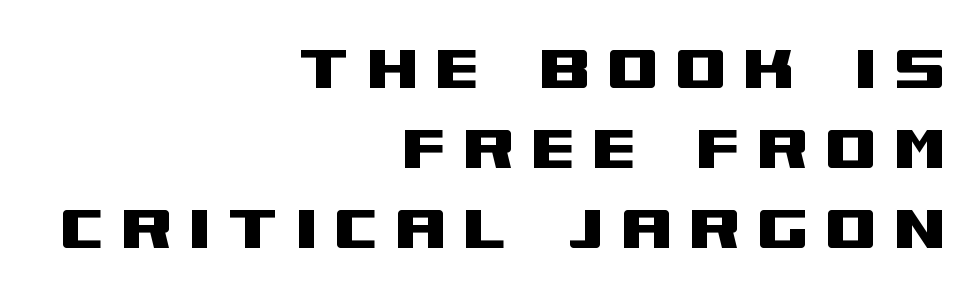
{"serif": "no", "italic": "no", "width": "wide", "stroke_contrast": "medium", "x_height": "large", "monospaced": "no", "underline": "no", "align": "right", "line_spacing": "tight", "line_spacing_ratio": 1.07, "letter_spacing": "wide", "letter_spacing_em": 0.21, "glyph_px": 75}
